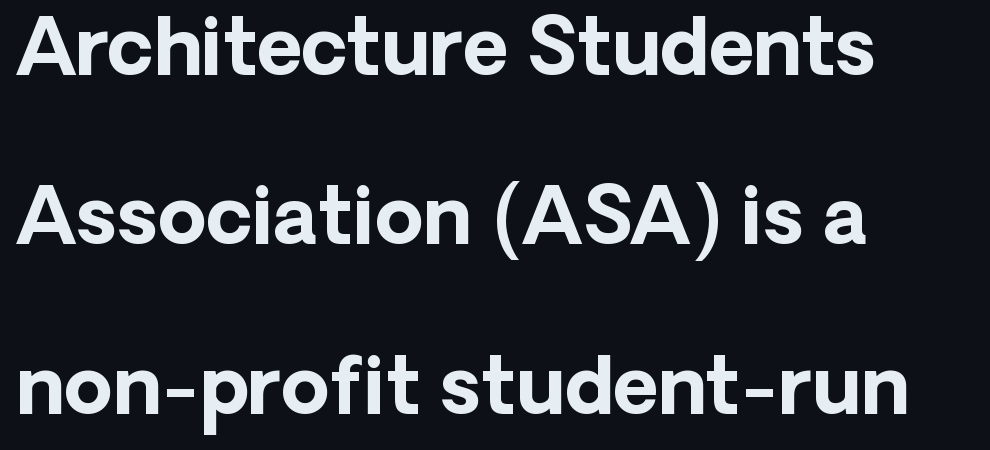
The image shows 78 px bold sans-serif type, upright; set left-aligned, loose line spacing (2.17x), normal letter spacing, not underlined; low stroke contrast and a medium x-height.
